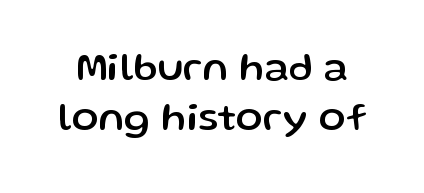
A roman cut, with each character standing at attention. Looks like regular typesetting: each glyph gets only the width it needs. The rendering shows plain stroke endings on the letterforms — a sans-serif design. Normally led — the rows are evenly, conventionally spaced. The words here are not underlined. Standard letterfit; no display-style spreading of the glyphs.
